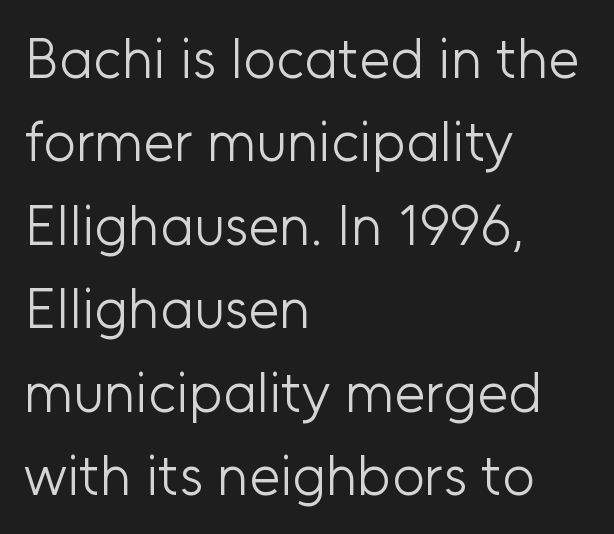
The horizontal fit of the characters is conventional and even. Decoration check: the copy has no underline. You could not count columns in this text — the font is proportionally spaced. Compared with a typical body face, this is equally light or lighter still. Does the copy run flush right? No — it runs flush left. Look at the bottom of the vertical strokes: they stop flat, with no serifs.
